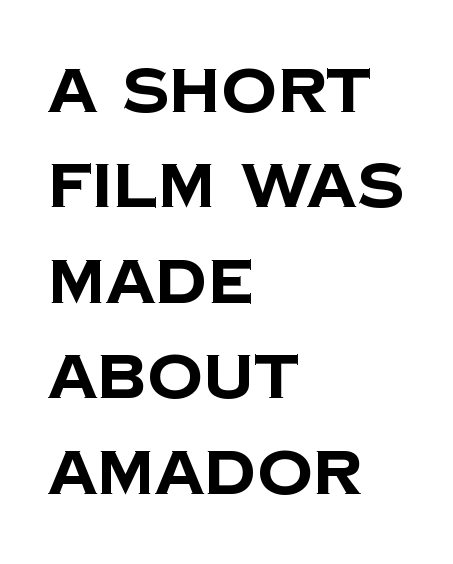
A clean baseline with only descenders dipping below it. These lines keep a tight, regular rhythm from letter to letter. How would I describe the line gaps? Plain and ordinary. This rendering employs a face without finishing strokes, i.e., a sans-serif. This sample has the flowing, uneven cadence of proportional lettering. These words are printed bold, with thick strokes throughout.
